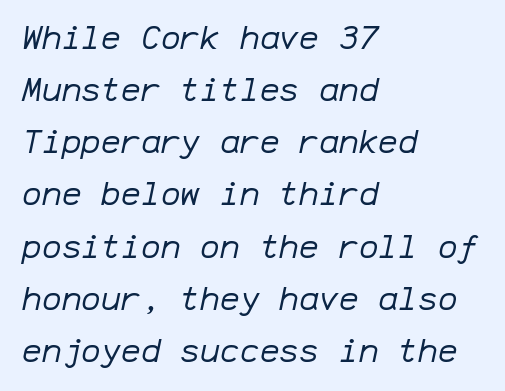
The whole block is typeset with a tilt. The space directly below the letters is spotless. Short note: letters normally spaced. The passage shown is typed in a monospace face where columns stay perfectly aligned. Stems here are at most as thick as an everyday book face.
